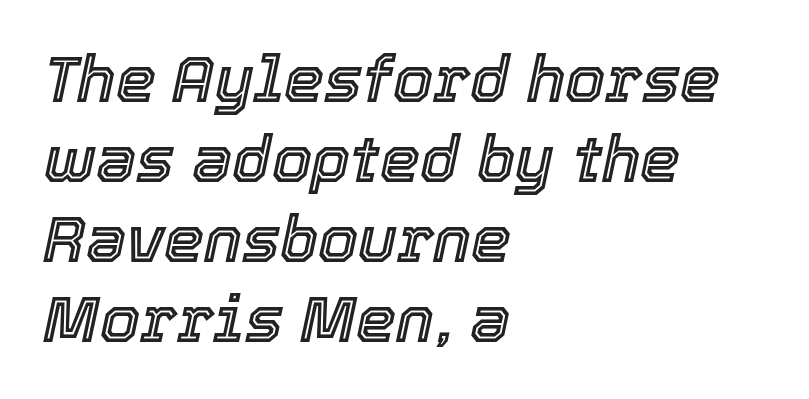
Each word holds together tightly as a unit, with standard inter-letter gaps. The words here are not underlined. Reading down the block, your eye returns to a fixed left position each line. If you drew a line through each stem, it would be angled. Here the designer chose a conventional face with non-uniform glyph widths. The space between consecutive lines is moderate.
